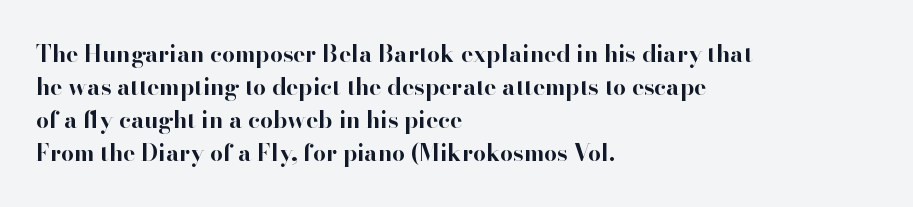
Q: Is the text bold? A: Yes.
Q: Is the text italic (slanted)? A: No, it is upright.
Q: Is the text underlined? A: No.
Q: How is the paragraph aligned? A: Left-aligned.
Q: Is the spacing between letters normal or unusually wide? A: Normal.
Q: Is the spacing between lines tight, normal or loose? A: Normal.
